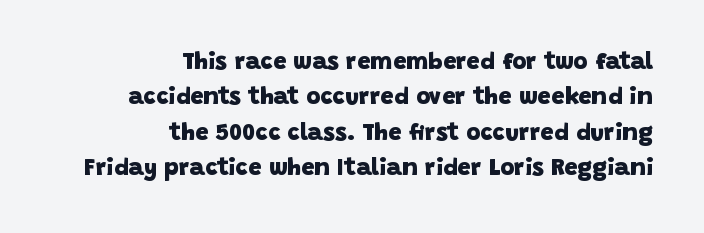
Q: Is the text bold? A: Yes.
Q: Is the text underlined? A: No.
Q: How is the paragraph aligned? A: Right-aligned.
Q: Is the spacing between letters normal or unusually wide? A: Normal.
Q: Is the spacing between lines tight, normal or loose? A: Normal.
